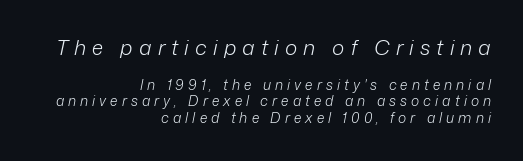
{"italic": "yes", "lean": "right", "slant_degrees": 12, "bold": "no", "underline": "no", "align": "right", "line_spacing_ratio": 1.19, "letter_spacing": "wide", "letter_spacing_em": 0.29, "larger_block": "first", "size_ratio": 1.5, "glyph_px": 21}
